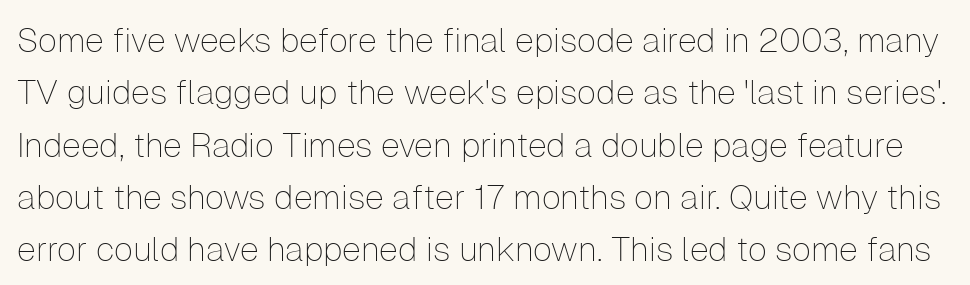
Q: Is the text bold? A: No.
Q: Is the text italic (slanted)? A: No, it is upright.
Q: Is the typeface a serif or a sans-serif typeface? A: Sans-serif.
Q: Is the text underlined? A: No.
Q: Is the spacing between letters normal or unusually wide? A: Normal.
Q: Is the spacing between lines tight, normal or loose? A: Normal.
Q: Width (condensed, normal, or wide)? A: Normal.
Q: Stroke contrast? A: Low.
Q: x-height? A: Medium.
Q: Monospaced? A: No.
